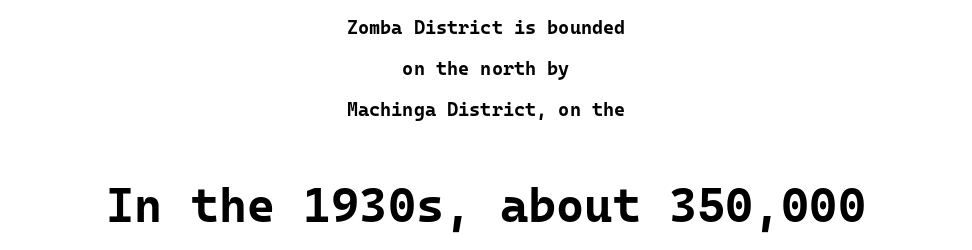
Q: Is the text bold? A: Yes.
Q: Is the text italic (slanted)? A: No, it is upright.
Q: Is the typeface a serif or a sans-serif typeface? A: Sans-serif.
Q: Is the text underlined? A: No.
Q: How is the paragraph aligned? A: Centered.
Q: Is the spacing between letters normal or unusually wide? A: Normal.
Q: Is the spacing between lines tight, normal or loose? A: Loose.
Q: Which block of text is set in a larger size, the first (top) or the second (bottom)? A: The second (bottom) one.
Q: Width (condensed, normal, or wide)? A: Normal.
Q: Stroke contrast? A: Low.
Q: x-height? A: Medium.
Q: Monospaced? A: Yes.
